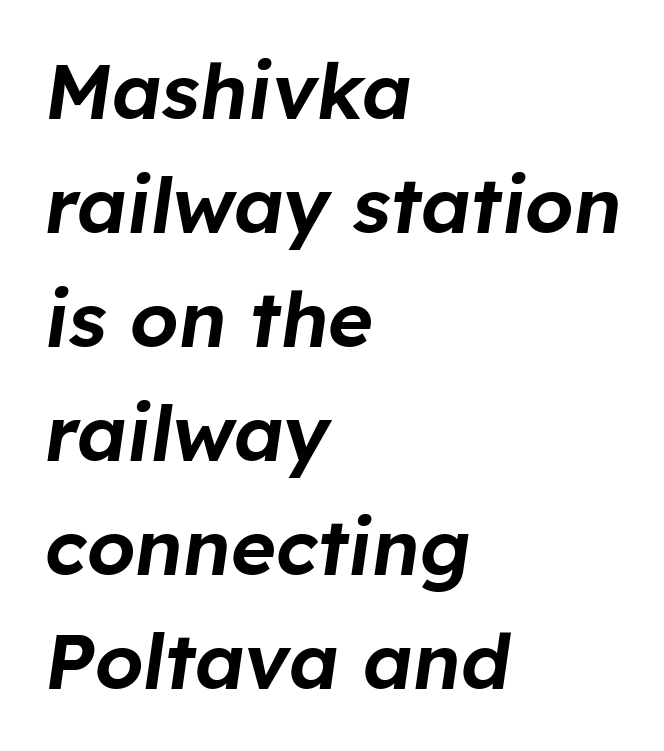
Q: Is the text italic (slanted)? A: Yes, it leans right by about 8 degrees.
Q: Is the text underlined? A: No.
Q: How is the paragraph aligned? A: Left-aligned.
Q: Is the spacing between letters normal or unusually wide? A: Normal.
Q: Is the spacing between lines tight, normal or loose? A: Normal.
Q: Width (condensed, normal, or wide)? A: Normal.
Q: Stroke contrast? A: Low.
Q: x-height? A: Medium.
Q: Monospaced? A: No.
